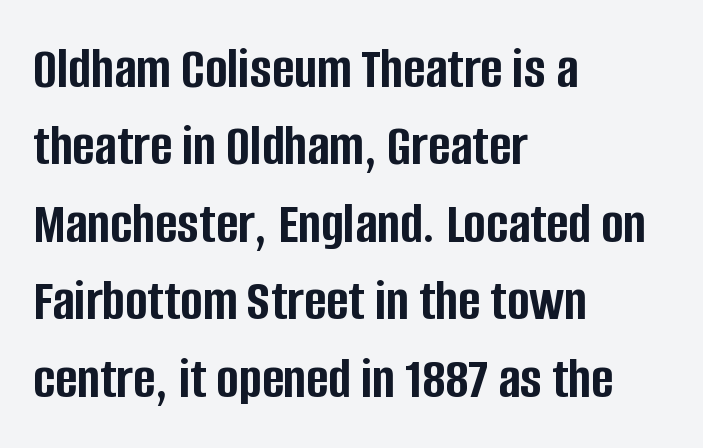
Q: Is the text bold? A: Yes.
Q: Is the text italic (slanted)? A: No, it is upright.
Q: Is the typeface a serif or a sans-serif typeface? A: Sans-serif.
Q: Is the text underlined? A: No.
Q: How is the paragraph aligned? A: Left-aligned.
Q: Is the spacing between letters normal or unusually wide? A: Normal.
Q: Is the spacing between lines tight, normal or loose? A: Normal.
Q: Width (condensed, normal, or wide)? A: Condensed.
Q: Stroke contrast? A: Low.
Q: x-height? A: Large.
Q: Monospaced? A: No.
